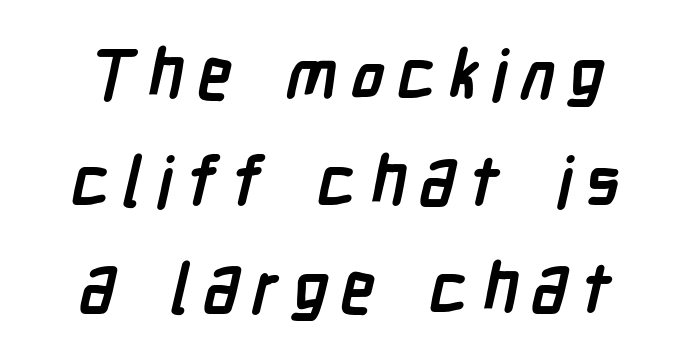
Q: Is the text bold? A: Yes.
Q: Is the typeface a serif or a sans-serif typeface? A: Sans-serif.
Q: Is the text underlined? A: No.
Q: Is the spacing between lines tight, normal or loose? A: Normal.
Q: Width (condensed, normal, or wide)? A: Condensed.
Q: Stroke contrast? A: Low.
Q: x-height? A: Medium.
Q: Monospaced? A: No.
